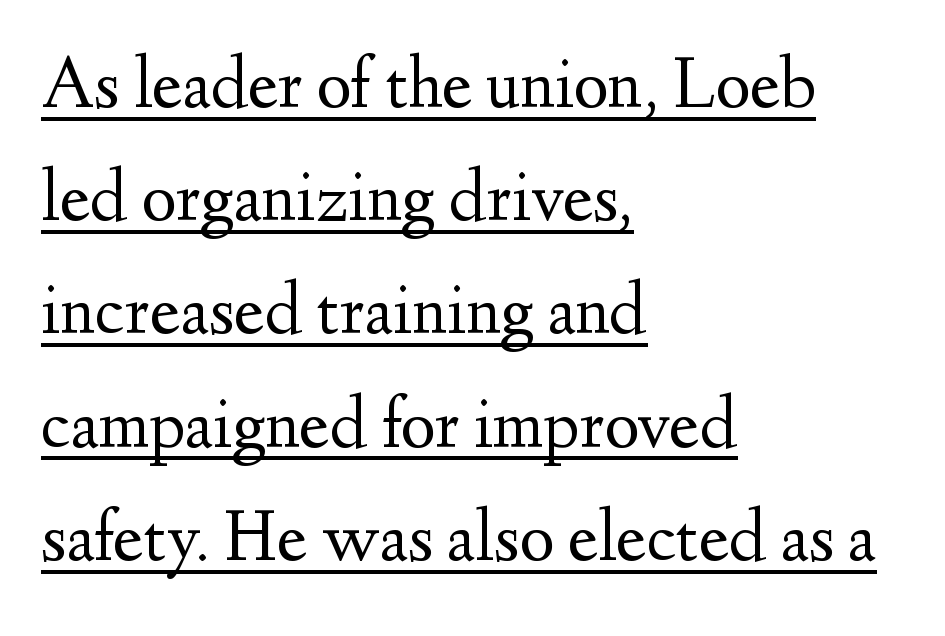
{"serif": "yes", "italic": "no", "bold": "no", "weight": "regular", "width": "normal", "stroke_contrast": "medium", "x_height": "small", "monospaced": "no", "underline": "yes", "align": "left", "line_spacing": "normal", "line_spacing_ratio": 1.53, "letter_spacing": "normal", "letter_spacing_em": 0.0, "glyph_px": 74}
